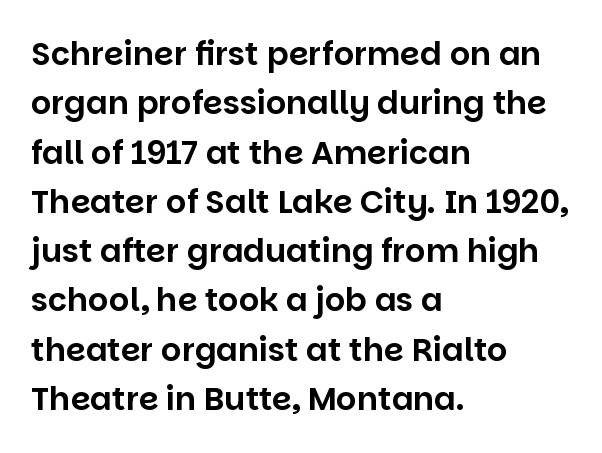
Stroke terminals: plain, sans-serif. Does extra space separate the letters? No, they use regular spacing. A clean baseline with only descenders dipping below it. How would I describe the line gaps? Plain and ordinary. The face used here is proportionally spaced, like ordinary book or web type. This sample is left-justified, so line endings fall wherever the words run out.
